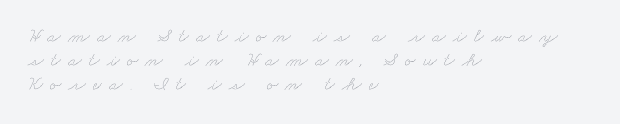
{"bold": "no", "underline": "no", "align": "left", "line_spacing_ratio": 1.2, "letter_spacing": "wide", "letter_spacing_em": 0.36, "glyph_px": 20}
